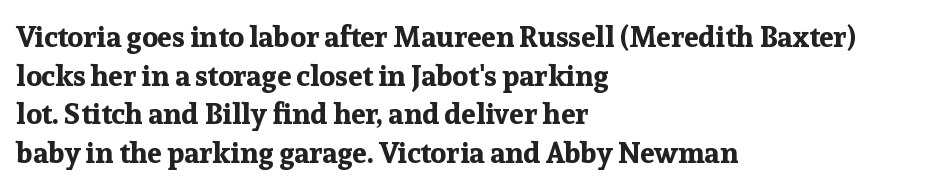
{"serif": "yes", "italic": "no", "bold": "yes", "weight": "bold", "width": "normal", "stroke_contrast": "low", "x_height": "medium", "monospaced": "no", "underline": "no", "align": "left", "line_spacing": "normal", "line_spacing_ratio": 1.33, "letter_spacing": "normal", "letter_spacing_em": 0.0, "glyph_px": 29}
